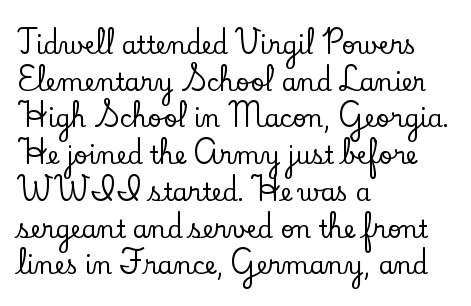
The image shows 24 px text type, upright; set left-aligned, normal line spacing (1.53x), normal letter spacing, not underlined.
